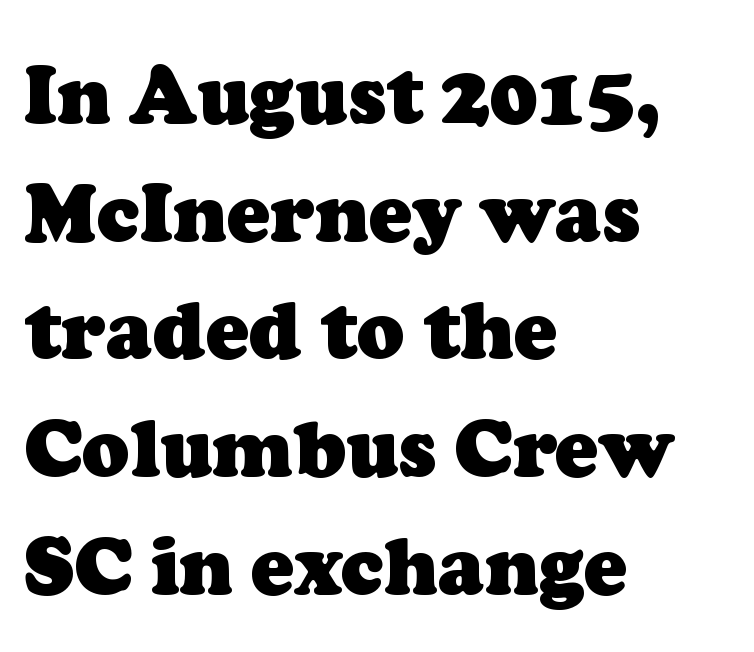
Q: Is the text bold? A: Yes.
Q: Is the typeface a serif or a sans-serif typeface? A: Serif.
Q: Is the text underlined? A: No.
Q: How is the paragraph aligned? A: Left-aligned.
Q: Is the spacing between letters normal or unusually wide? A: Normal.
Q: Is the spacing between lines tight, normal or loose? A: Normal.
Q: Width (condensed, normal, or wide)? A: Normal.
Q: Stroke contrast? A: Low.
Q: x-height? A: Medium.
Q: Monospaced? A: No.
